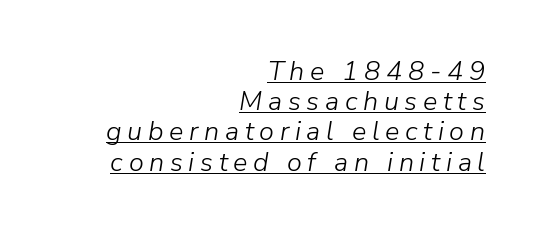
Q: Is the text bold? A: No.
Q: Is the text italic (slanted)? A: Yes, it leans right by about 9 degrees.
Q: Is the text underlined? A: Yes.
Q: How is the paragraph aligned? A: Right-aligned.
Q: Is the spacing between letters normal or unusually wide? A: Unusually wide.
Q: Is the spacing between lines tight, normal or loose? A: Tight.
